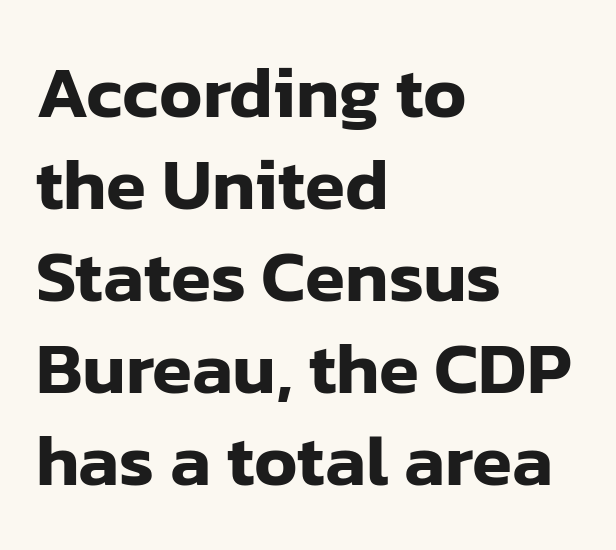
This sample has the flowing, uneven cadence of proportional lettering. Descenders are the only things crossing below the line. Regarding serifs, this sample does without them. In terms of posture, this sample is upright.
